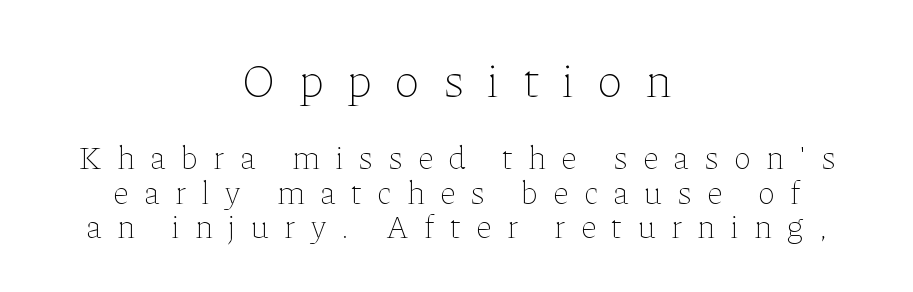
Clear beneath every line of the passage. Weight: in the light-to-regular range. Character widths vary here, with narrow letters taking less room than wide ones. The earlier block is typeset at a bigger size than the later block. You can tell it's not italic because the verticals are truly vertical.
